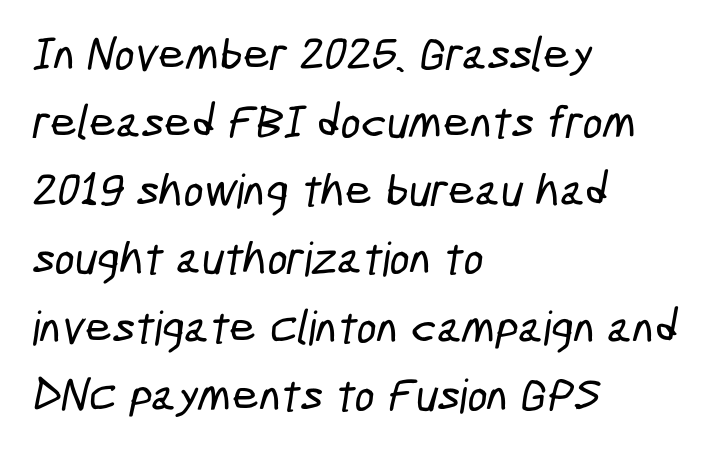
Q: Is the typeface a serif or a sans-serif typeface? A: Sans-serif.
Q: Is the text underlined? A: No.
Q: How is the paragraph aligned? A: Left-aligned.
Q: Is the spacing between letters normal or unusually wide? A: Normal.
Q: Is the spacing between lines tight, normal or loose? A: Normal.
Q: Width (condensed, normal, or wide)? A: Condensed.
Q: Stroke contrast? A: Low.
Q: x-height? A: Medium.
Q: Monospaced? A: No.
